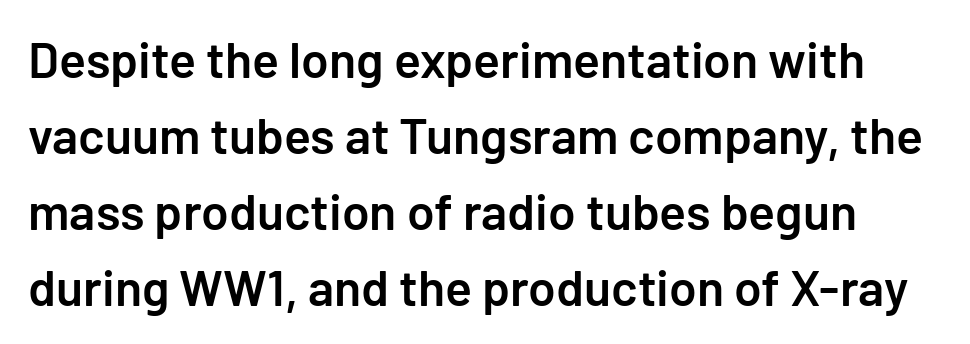
{"serif": "no", "italic": "no", "bold": "semi", "weight": "semibold", "width": "normal", "stroke_contrast": "low", "x_height": "medium", "underline": "no", "line_spacing": "normal", "line_spacing_ratio": 1.52, "letter_spacing": "normal", "letter_spacing_em": 0.0, "glyph_px": 50}
